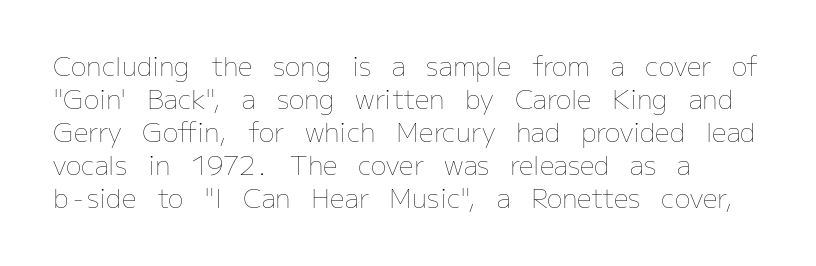
{"italic": "no", "bold": "no", "underline": "no", "align": "left", "line_spacing": "normal", "line_spacing_ratio": 1.27, "letter_spacing": "normal", "letter_spacing_em": 0.0, "glyph_px": 26}
